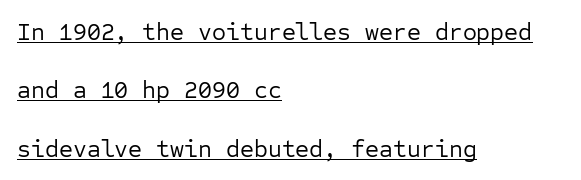
The typesetter chose a ragged-right arrangement here. If you measured baseline to baseline, you'd find a long distance. The tracking reads as untouched default to a designer's eye. Heaviness? Minimal to ordinary, like unemphasized prose. A baseline rule has been typeset under these characters.
